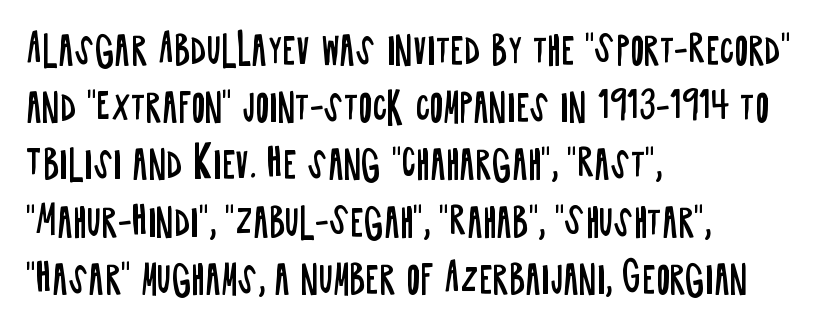
Q: Is the text bold? A: No.
Q: Is the text italic (slanted)? A: No, it is upright.
Q: Is the typeface a serif or a sans-serif typeface? A: Sans-serif.
Q: Is the text underlined? A: No.
Q: How is the paragraph aligned? A: Left-aligned.
Q: Is the spacing between letters normal or unusually wide? A: Normal.
Q: Is the spacing between lines tight, normal or loose? A: Normal.
Q: Width (condensed, normal, or wide)? A: Condensed.
Q: Stroke contrast? A: Low.
Q: x-height? A: Large.
Q: Monospaced? A: No.
